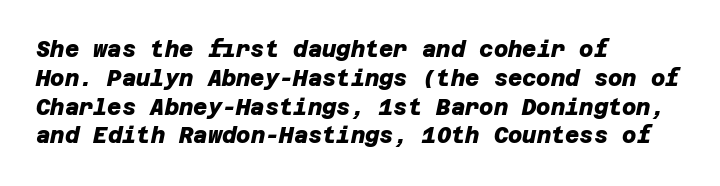
The image shows 22 px bold type; set left-aligned, normal line spacing (1.31x), normal letter spacing, not underlined.
